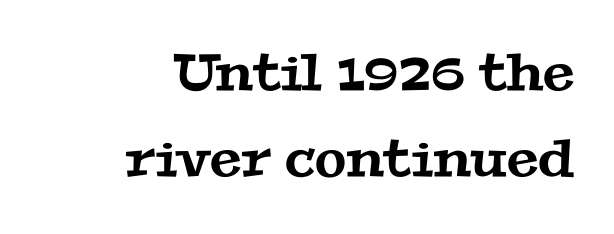
The text was rendered using a seriffed face with decorative stroke endings. Horizontal alignment here is rightward, an uncommon choice for prose. Reading down the column, the eye jumps a familiar distance to each next line. Rule under the text: the space is simply empty.
